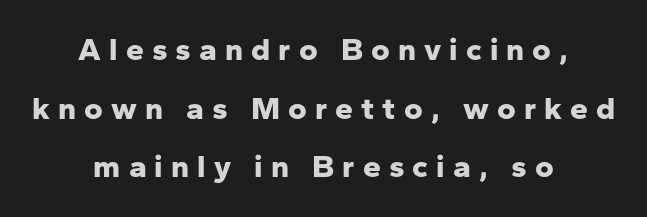
The image shows 32 px bold sans-serif type, upright; set centered, line spacing 1.83x, unusually wide letter spacing (+0.25 em), not underlined; low stroke contrast and a medium x-height.
